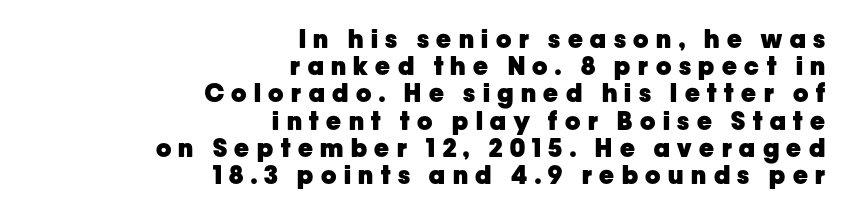
The image shows 25 px bold type, upright; set right-aligned, tight line spacing (1.09x), unusually wide letter spacing (+0.3 em), not underlined.
